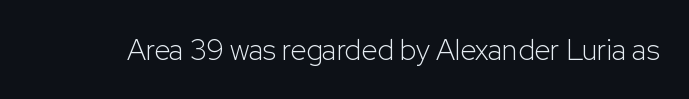
Q: Is the text bold? A: No.
Q: Is the text italic (slanted)? A: No, it is upright.
Q: Is the typeface a serif or a sans-serif typeface? A: Sans-serif.
Q: Is the text underlined? A: No.
Q: Is the spacing between letters normal or unusually wide? A: Normal.
Q: Width (condensed, normal, or wide)? A: Normal.
Q: Stroke contrast? A: Low.
Q: x-height? A: Medium.
Q: Monospaced? A: No.
